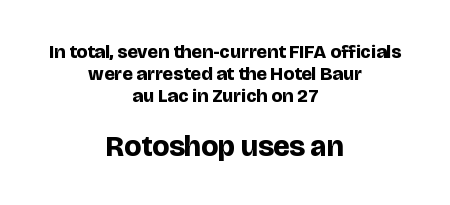
{"serif": "no", "italic": "no", "bold": "yes", "weight": "bold", "width": "normal", "stroke_contrast": "low", "x_height": "large", "monospaced": "no", "underline": "no", "align": "center", "line_spacing_ratio": 1.16, "letter_spacing": "normal", "letter_spacing_em": 0.0, "larger_block": "second", "size_ratio": 1.53, "glyph_px": 29}
